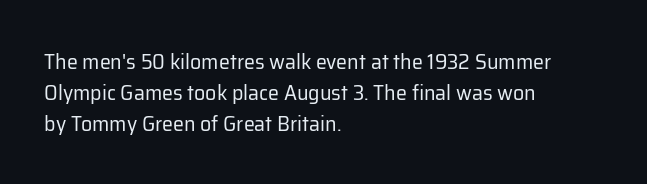
Q: Is the text bold? A: No.
Q: Is the text italic (slanted)? A: No, it is upright.
Q: Is the text underlined? A: No.
Q: How is the paragraph aligned? A: Left-aligned.
Q: Is the spacing between letters normal or unusually wide? A: Normal.
Q: Is the spacing between lines tight, normal or loose? A: Normal.
